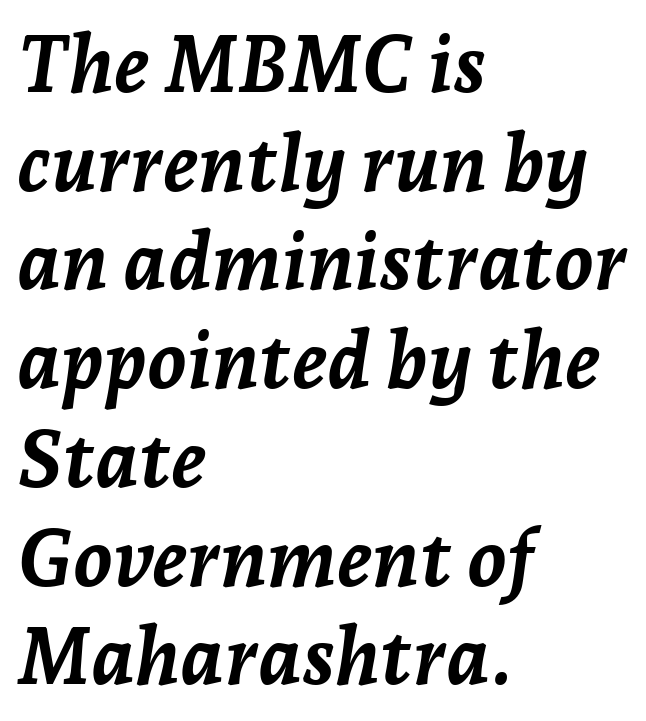
Q: Is the text bold? A: Yes.
Q: Is the text italic (slanted)? A: Yes, it leans right by about 7 degrees.
Q: Is the text underlined? A: No.
Q: How is the paragraph aligned? A: Left-aligned.
Q: Is the spacing between letters normal or unusually wide? A: Normal.
Q: Is the spacing between lines tight, normal or loose? A: Normal.
Q: Width (condensed, normal, or wide)? A: Normal.
Q: Stroke contrast? A: Low.
Q: x-height? A: Medium.
Q: Monospaced? A: No.
